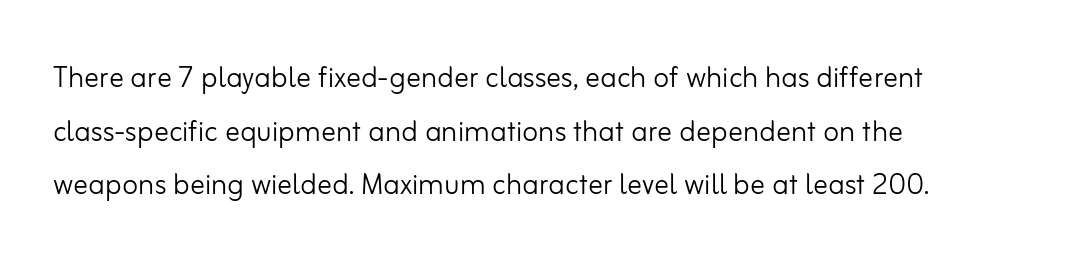
Q: Is the text bold? A: No.
Q: Is the text italic (slanted)? A: No, it is upright.
Q: Is the typeface a serif or a sans-serif typeface? A: Sans-serif.
Q: Is the text underlined? A: No.
Q: How is the paragraph aligned? A: Left-aligned.
Q: Is the spacing between letters normal or unusually wide? A: Normal.
Q: Is the spacing between lines tight, normal or loose? A: Normal.
Q: Width (condensed, normal, or wide)? A: Normal.
Q: Stroke contrast? A: Low.
Q: x-height? A: Small.
Q: Monospaced? A: No.
